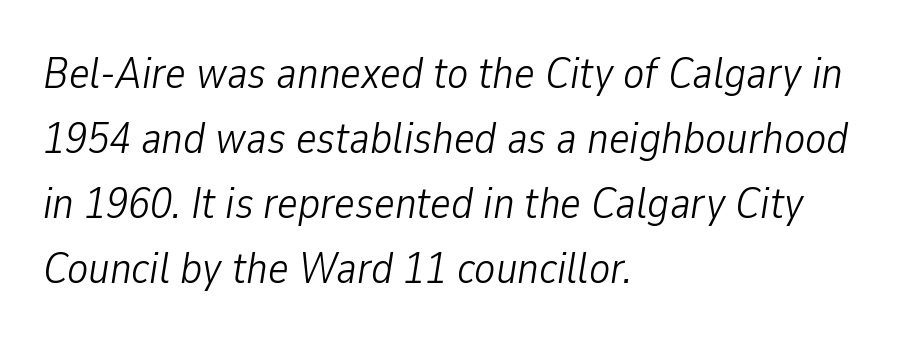
Q: Is the text bold? A: No.
Q: Is the text italic (slanted)? A: Yes, it leans right by about 9 degrees.
Q: Is the text underlined? A: No.
Q: How is the paragraph aligned? A: Left-aligned.
Q: Is the spacing between letters normal or unusually wide? A: Normal.
Q: Is the spacing between lines tight, normal or loose? A: Normal.
Q: Width (condensed, normal, or wide)? A: Condensed.
Q: Stroke contrast? A: Low.
Q: x-height? A: Medium.
Q: Monospaced? A: No.
